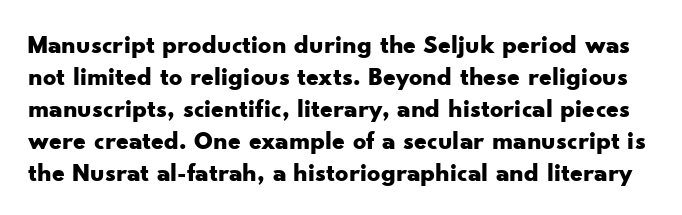
Posture: straight, roman, zero tilt. A dark, heavy texture on the line: the type is bold. Clear beneath every line of the passage. What stands out about the letter spacing? Nothing — it is the standard amount.
